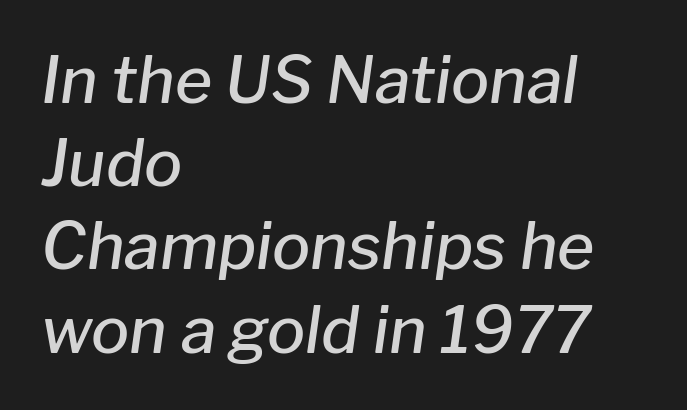
The space directly below the letters is spotless. Students, this is semibold: more ink than regular, less than bold. This sample is left-justified, so line endings fall wherever the words run out. It's the slanting kind of type.
